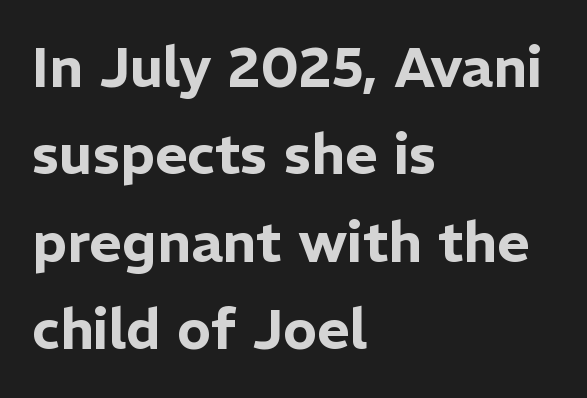
{"serif": "no", "italic": "no", "width": "normal", "stroke_contrast": "low", "x_height": "medium", "monospaced": "no", "underline": "no", "align": "left", "line_spacing": "normal", "line_spacing_ratio": 1.56, "letter_spacing": "normal", "letter_spacing_em": 0.0, "glyph_px": 56}
